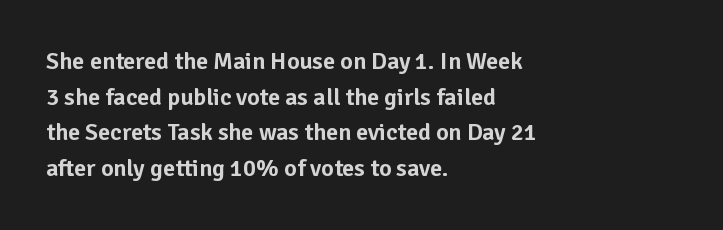
The image shows 24 px text type, upright; set left-aligned, normal line spacing (1.48x), normal letter spacing, not underlined.
